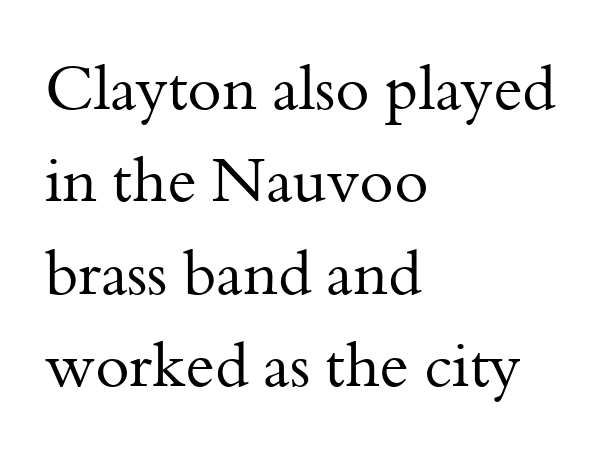
The image shows 62 px regular-weight serif type, upright; set left-aligned, normal line spacing (1.49x), normal letter spacing, not underlined; medium stroke contrast and a small x-height.
